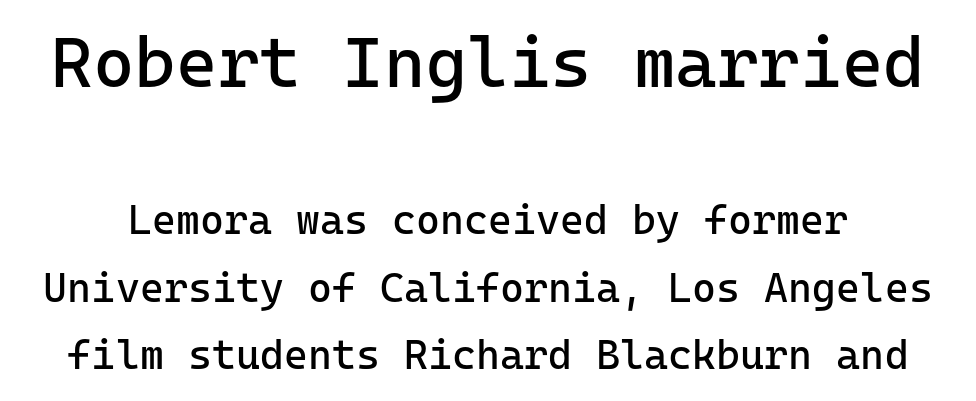
There is no visible air inserted between adjacent glyphs. No feet cap the strokes, marking this as sans-serif type. Here the designer chose a console-style face with uniform glyph widths. The strokes carry an ordinary text weight at most.
